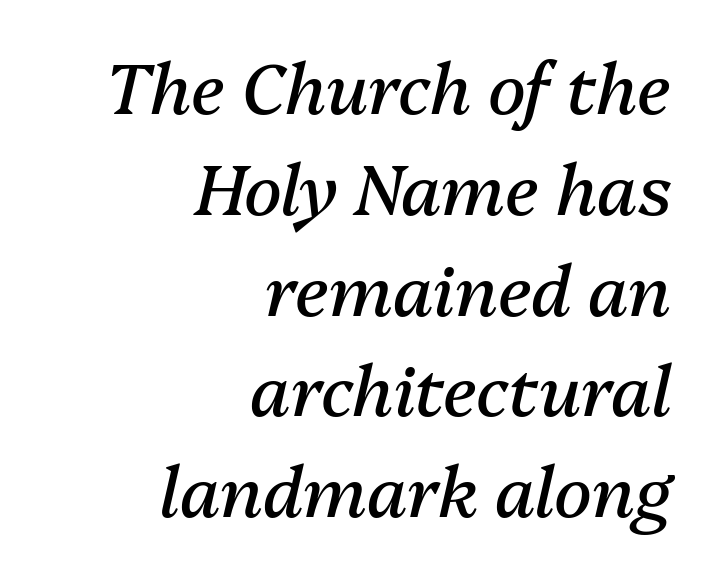
The image shows 70 px regular-weight type, italic (leaning right); set right-aligned, normal line spacing (1.44x), normal letter spacing, not underlined; medium stroke contrast and a medium x-height.
